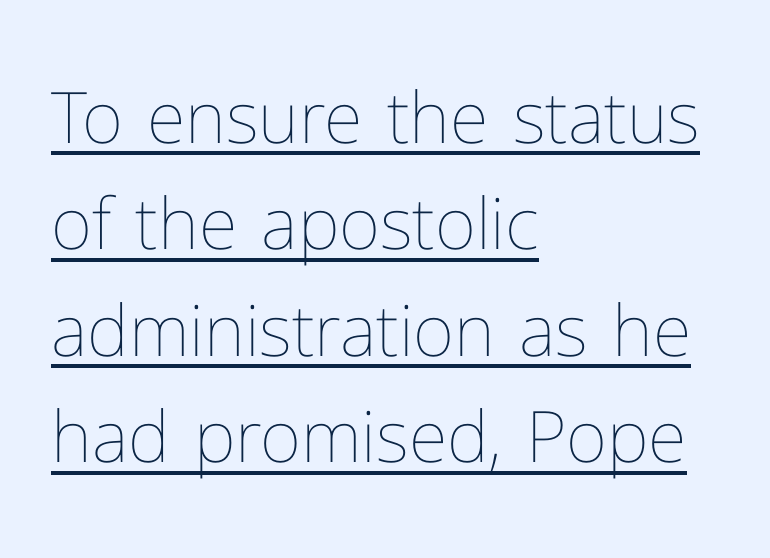
{"italic": "no", "bold": "no", "weight": "thin", "width": "normal", "stroke_contrast": "low", "x_height": "medium", "monospaced": "no", "underline": "yes", "align": "left", "line_spacing": "normal", "line_spacing_ratio": 1.5, "letter_spacing": "normal", "letter_spacing_em": 0.0, "glyph_px": 71}
